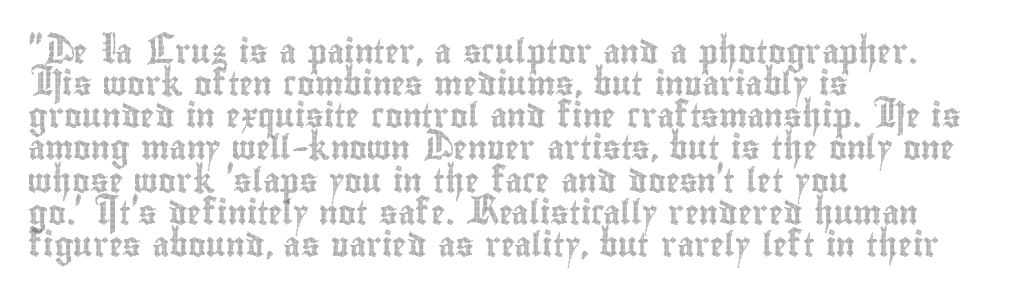
Just letters on the line, the space beneath them empty. Honestly, the row spacing looks completely unremarkable. No italicization has been applied; the sample stays upright. Teacher's note: observe the even left margin — that is flush-left alignment. Glyph-to-glyph distance matches everyday printed text.
